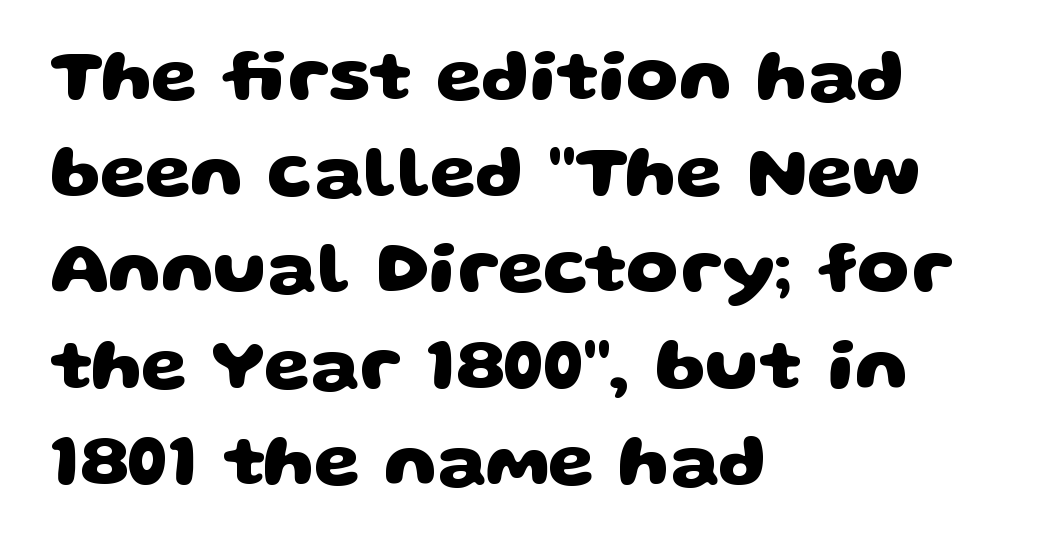
{"serif": "no", "bold": "yes", "weight": "heavy", "width": "wide", "stroke_contrast": "low", "x_height": "large", "monospaced": "no", "underline": "no", "align": "left", "line_spacing": "normal", "line_spacing_ratio": 1.3, "letter_spacing": "normal", "letter_spacing_em": 0.0, "glyph_px": 74}
